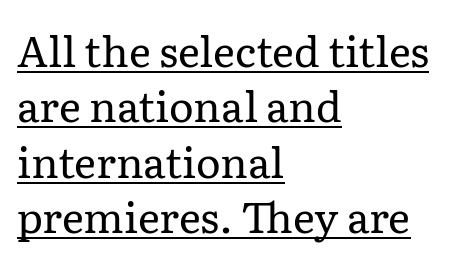
The image shows 42 px regular-weight serif type, upright; set left-aligned, normal line spacing (1.32x), normal letter spacing, underlined; low stroke contrast and a medium x-height.
